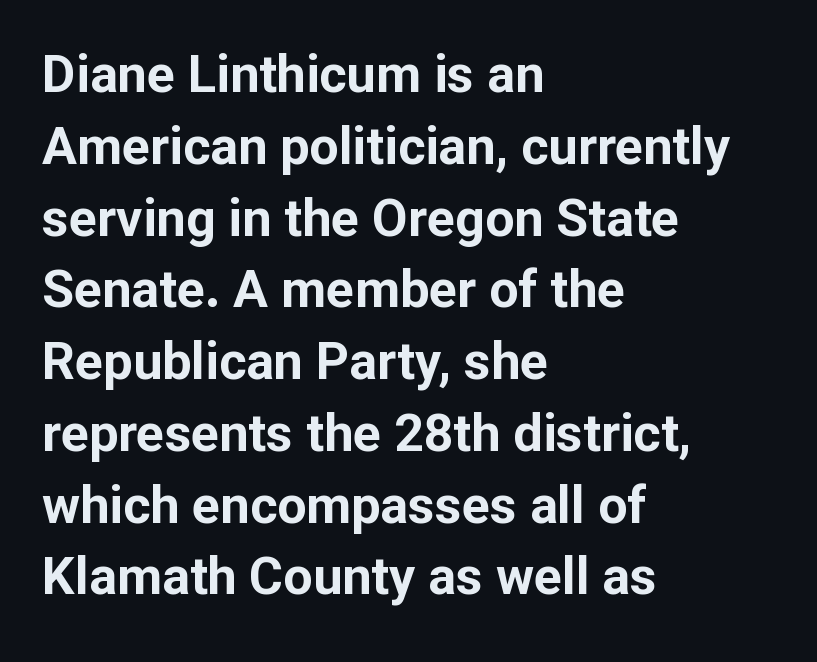
{"serif": "no", "italic": "no", "bold": "yes", "weight": "bold", "width": "normal", "stroke_contrast": "low", "x_height": "medium", "monospaced": "no", "underline": "no", "align": "left", "line_spacing": "normal", "line_spacing_ratio": 1.38, "letter_spacing": "normal", "letter_spacing_em": 0.0, "glyph_px": 52}
